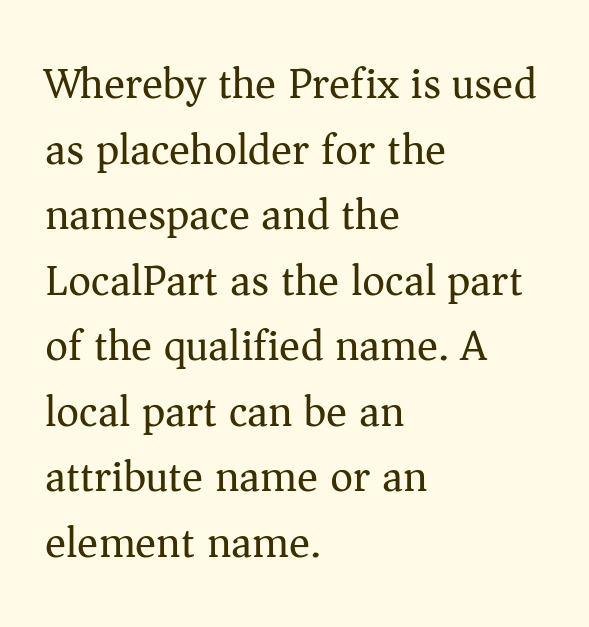
Q: Is the text bold? A: No.
Q: Is the text italic (slanted)? A: No, it is upright.
Q: Is the typeface a serif or a sans-serif typeface? A: Serif.
Q: Is the text underlined? A: No.
Q: How is the paragraph aligned? A: Left-aligned.
Q: Is the spacing between letters normal or unusually wide? A: Normal.
Q: Is the spacing between lines tight, normal or loose? A: Normal.
Q: Width (condensed, normal, or wide)? A: Normal.
Q: Stroke contrast? A: Medium.
Q: x-height? A: Medium.
Q: Monospaced? A: No.
